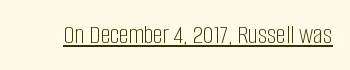
Vertical stems look standard width or narrower in stroke. This sample carries an underscore along the baseline area. Notice how the stems are strictly vertical — no italics here. Spacing between characters is what you'd get straight out of the box.
